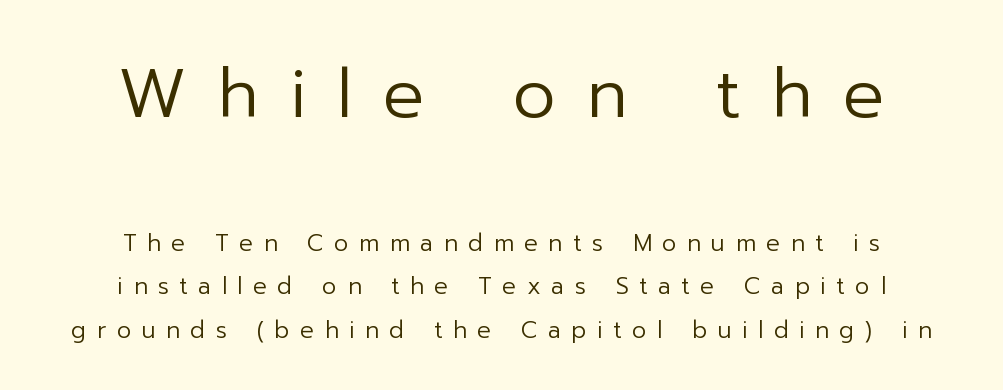
Q: Is the text bold? A: No.
Q: Is the text italic (slanted)? A: No, it is upright.
Q: Is the typeface a serif or a sans-serif typeface? A: Sans-serif.
Q: Is the text underlined? A: No.
Q: How is the paragraph aligned? A: Centered.
Q: Is the spacing between letters normal or unusually wide? A: Unusually wide.
Q: Which block of text is set in a larger size, the first (top) or the second (bottom)? A: The first (top) one.
Q: Width (condensed, normal, or wide)? A: Normal.
Q: Stroke contrast? A: Low.
Q: x-height? A: Medium.
Q: Monospaced? A: No.
